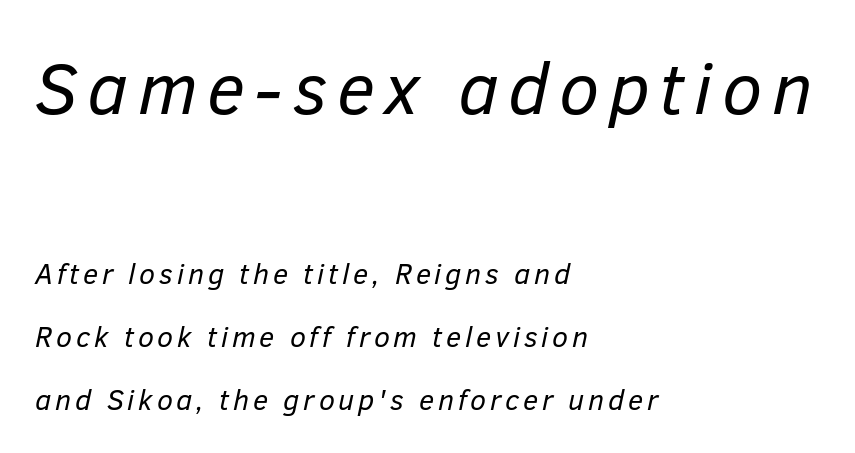
{"italic": "yes", "lean": "right", "slant_degrees": 12, "bold": "no", "weight": "regular", "width": "normal", "stroke_contrast": "low", "x_height": "medium", "monospaced": "no", "underline": "no", "align": "left", "line_spacing": "loose", "line_spacing_ratio": 2.17, "larger_block": "first", "size_ratio": 2.52, "glyph_px": 73}
